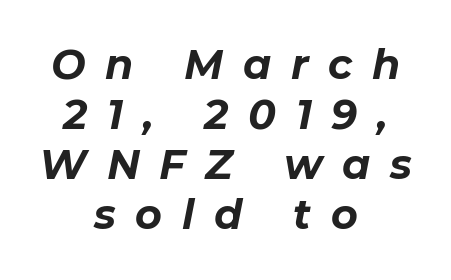
Q: Is the text bold? A: Yes.
Q: Is the text italic (slanted)? A: Yes, it leans right by about 11 degrees.
Q: Is the text underlined? A: No.
Q: How is the paragraph aligned? A: Centered.
Q: Is the spacing between letters normal or unusually wide? A: Unusually wide.
Q: Width (condensed, normal, or wide)? A: Normal.
Q: Stroke contrast? A: Low.
Q: x-height? A: Medium.
Q: Monospaced? A: No.
